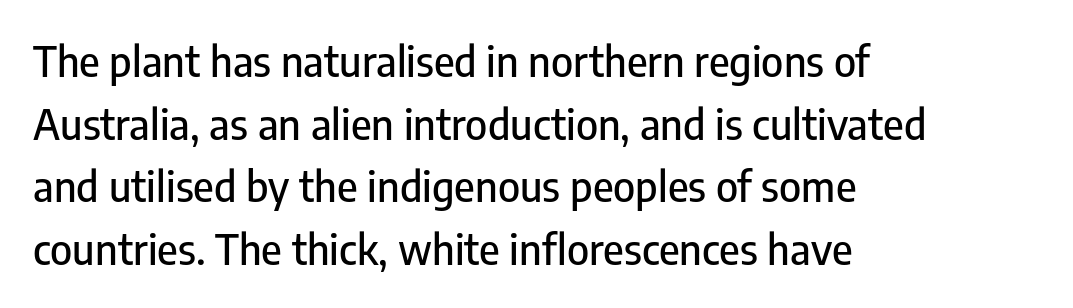
The image shows 42 px condensed sans-serif type, upright; set left-aligned, normal line spacing (1.49x), normal letter spacing, not underlined; low stroke contrast and a medium x-height.
